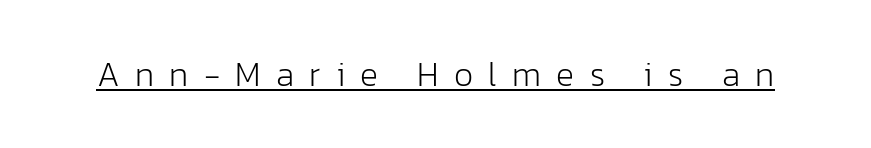
This rendering features underlined lettering. Unbolded letterforms with no extra heft. How are the letters spaced? Widely, with obvious added tracking. Italic: no, the glyphs are upright roman. Is this a fixed-width face? No — the glyphs have proportional, varying widths. This is sans-serif lettering, the kind often seen on screens and signage.
